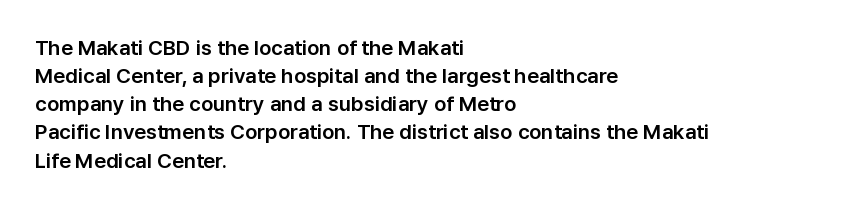
{"italic": "no", "underline": "no", "align": "left", "line_spacing": "normal", "line_spacing_ratio": 1.34, "letter_spacing": "normal", "letter_spacing_em": 0.0, "glyph_px": 21}
